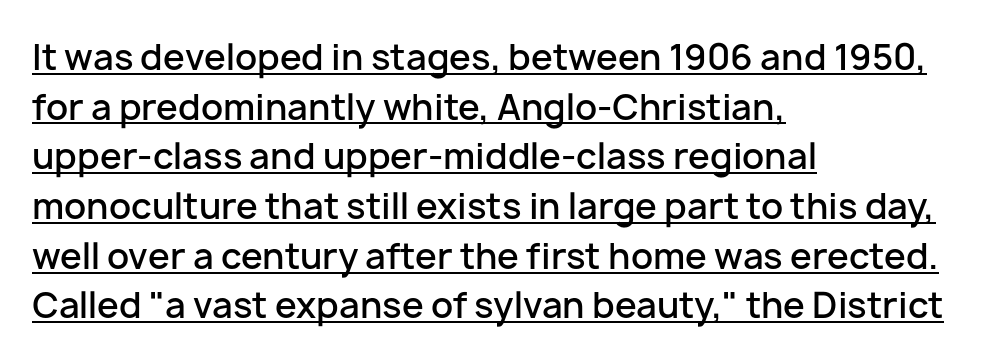
Q: Is the text bold? A: Semi-bold.
Q: Is the text italic (slanted)? A: No, it is upright.
Q: Is the typeface a serif or a sans-serif typeface? A: Sans-serif.
Q: Is the text underlined? A: Yes.
Q: How is the paragraph aligned? A: Left-aligned.
Q: Is the spacing between letters normal or unusually wide? A: Normal.
Q: Is the spacing between lines tight, normal or loose? A: Normal.
Q: Width (condensed, normal, or wide)? A: Normal.
Q: Stroke contrast? A: Low.
Q: x-height? A: Medium.
Q: Monospaced? A: No.
